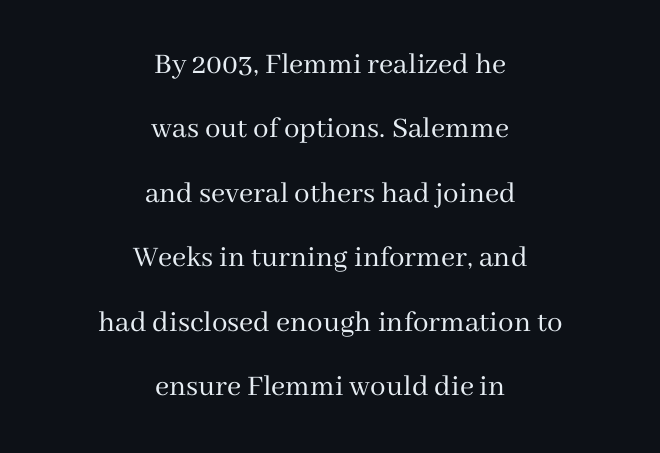
{"serif": "yes", "italic": "no", "bold": "no", "weight": "regular", "width": "normal", "stroke_contrast": "medium", "x_height": "medium", "monospaced": "no", "underline": "no", "align": "center", "line_spacing": "loose", "line_spacing_ratio": 2.08, "letter_spacing": "normal", "letter_spacing_em": 0.0, "glyph_px": 31}
